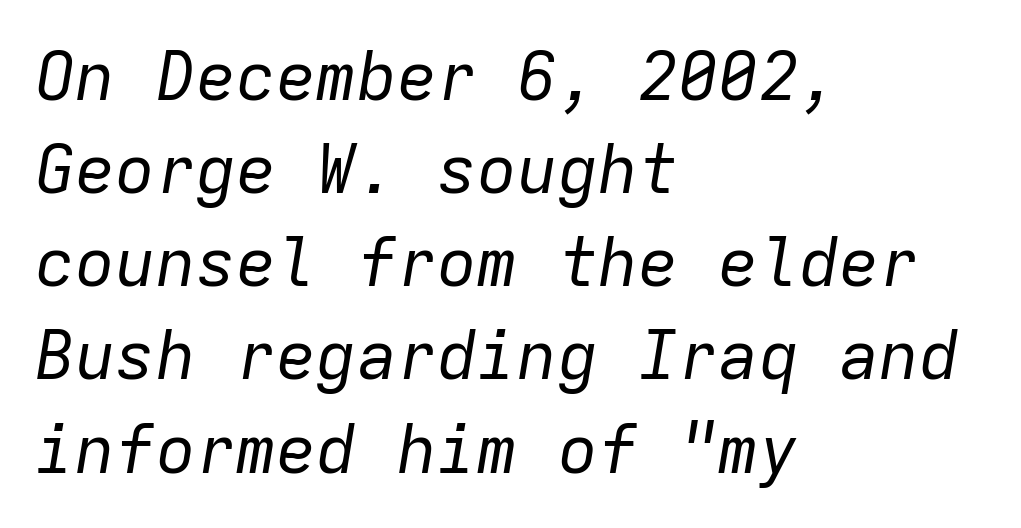
Q: Is the text bold? A: No.
Q: Is the text italic (slanted)? A: Yes, it leans right by about 9 degrees.
Q: Is the text underlined? A: No.
Q: How is the paragraph aligned? A: Left-aligned.
Q: Is the spacing between letters normal or unusually wide? A: Normal.
Q: Is the spacing between lines tight, normal or loose? A: Normal.
Q: Width (condensed, normal, or wide)? A: Normal.
Q: Stroke contrast? A: Low.
Q: x-height? A: Medium.
Q: Monospaced? A: Yes.
